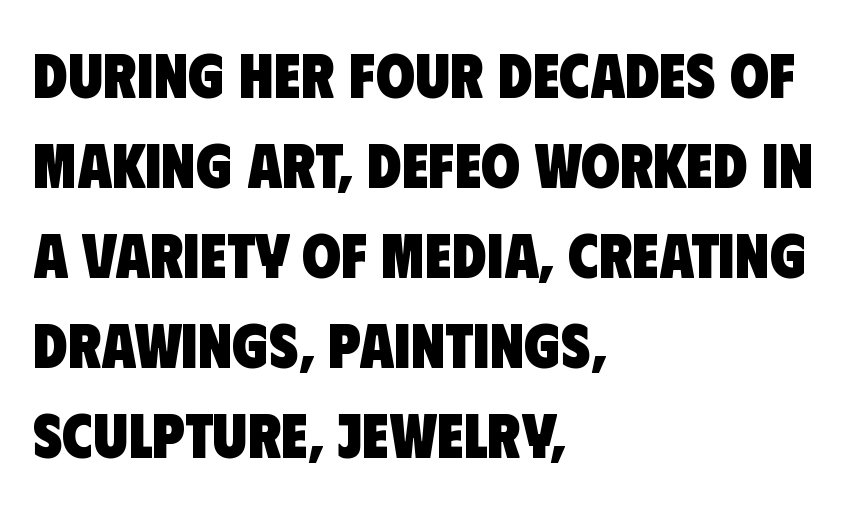
Inter-character spacing is left at the font's built-in metrics. These lines are rendered in a variable-pitch font. Set as a true bold cut, around the 700 mark. Visually the block forms a straight wall on the left and a jagged coastline on the right. Clear beneath every line of the passage.
